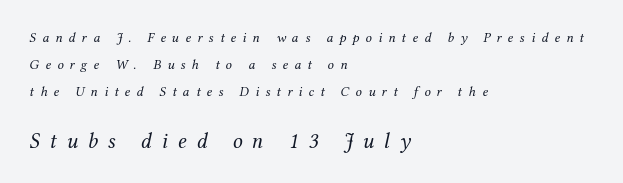
Students, note that the glyphs here are deliberately spaced far apart. Characters are canted at an angle relative to the baseline's perpendicular. Every row of glyphs begins at an identical x-position on the left. Is this a heavy cut? Hardly; it is regular or lighter.
